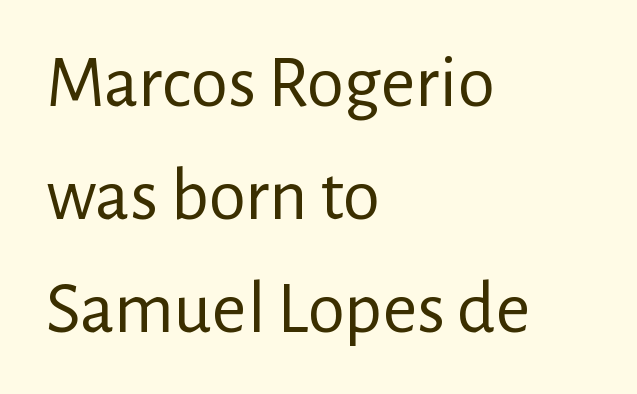
Q: Is the text bold? A: No.
Q: Is the text italic (slanted)? A: No, it is upright.
Q: Is the typeface a serif or a sans-serif typeface? A: Sans-serif.
Q: Is the text underlined? A: No.
Q: How is the paragraph aligned? A: Left-aligned.
Q: Is the spacing between letters normal or unusually wide? A: Normal.
Q: Is the spacing between lines tight, normal or loose? A: Normal.
Q: Width (condensed, normal, or wide)? A: Normal.
Q: Stroke contrast? A: Low.
Q: x-height? A: Medium.
Q: Monospaced? A: No.
